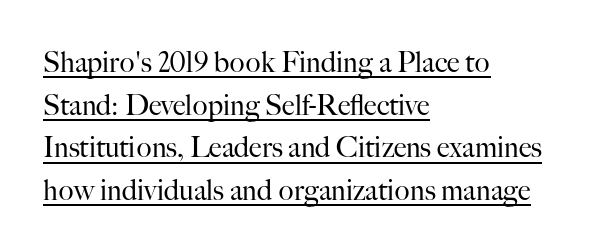
{"serif": "yes", "italic": "no", "bold": "no", "weight": "regular", "width": "normal", "stroke_contrast": "high", "x_height": "small", "monospaced": "no", "underline": "yes", "align": "left", "line_spacing": "normal", "line_spacing_ratio": 1.52, "letter_spacing": "normal", "letter_spacing_em": 0.0, "glyph_px": 28}
